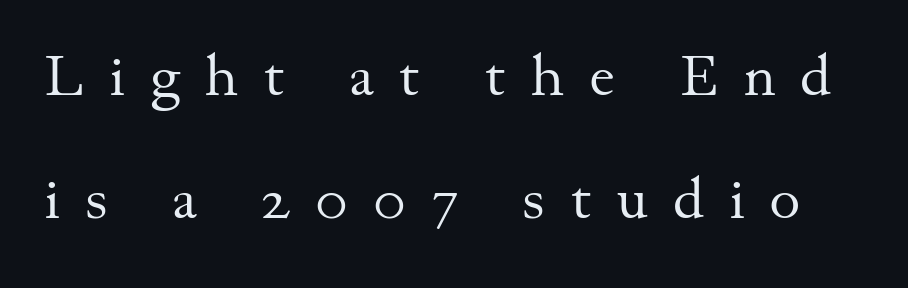
Q: Is the text bold? A: No.
Q: Is the text italic (slanted)? A: No, it is upright.
Q: Is the typeface a serif or a sans-serif typeface? A: Serif.
Q: Is the text underlined? A: No.
Q: Is the spacing between letters normal or unusually wide? A: Unusually wide.
Q: Is the spacing between lines tight, normal or loose? A: Loose.
Q: Width (condensed, normal, or wide)? A: Normal.
Q: Stroke contrast? A: Medium.
Q: x-height? A: Small.
Q: Monospaced? A: No.
